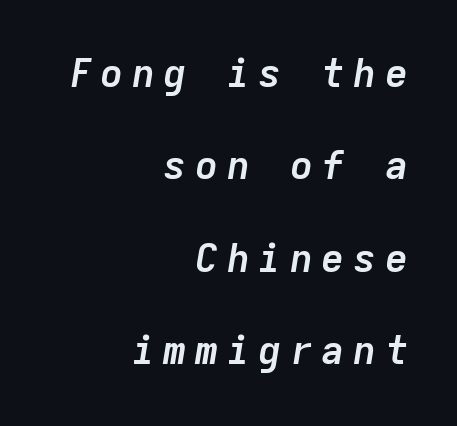
The image shows 39 px semibold type, italic (leaning right), monospaced; set right-aligned, loose line spacing (2.37x), unusually wide letter spacing (+0.21 em), not underlined; low stroke contrast and a medium x-height.
